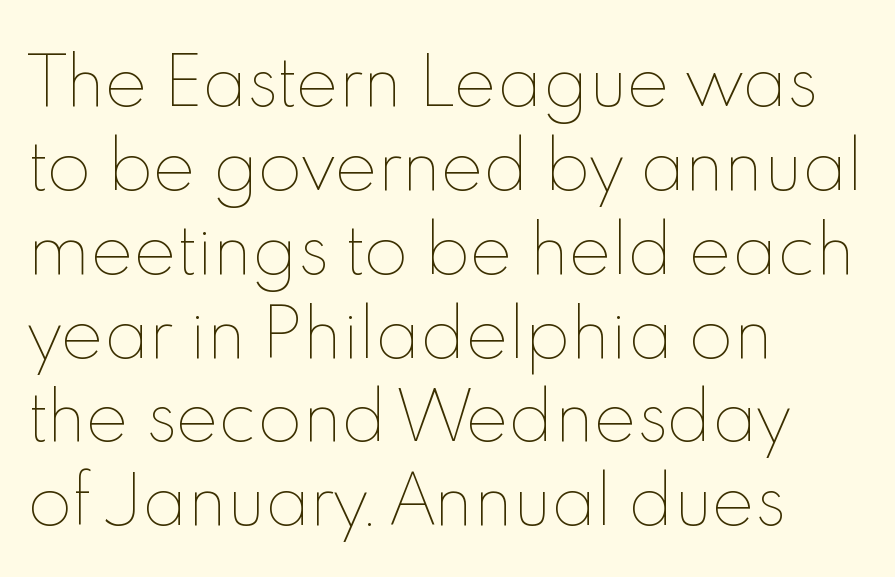
The image shows 65 px thin type, upright; set left-aligned, normal line spacing (1.29x), normal letter spacing, not underlined; a small x-height.
